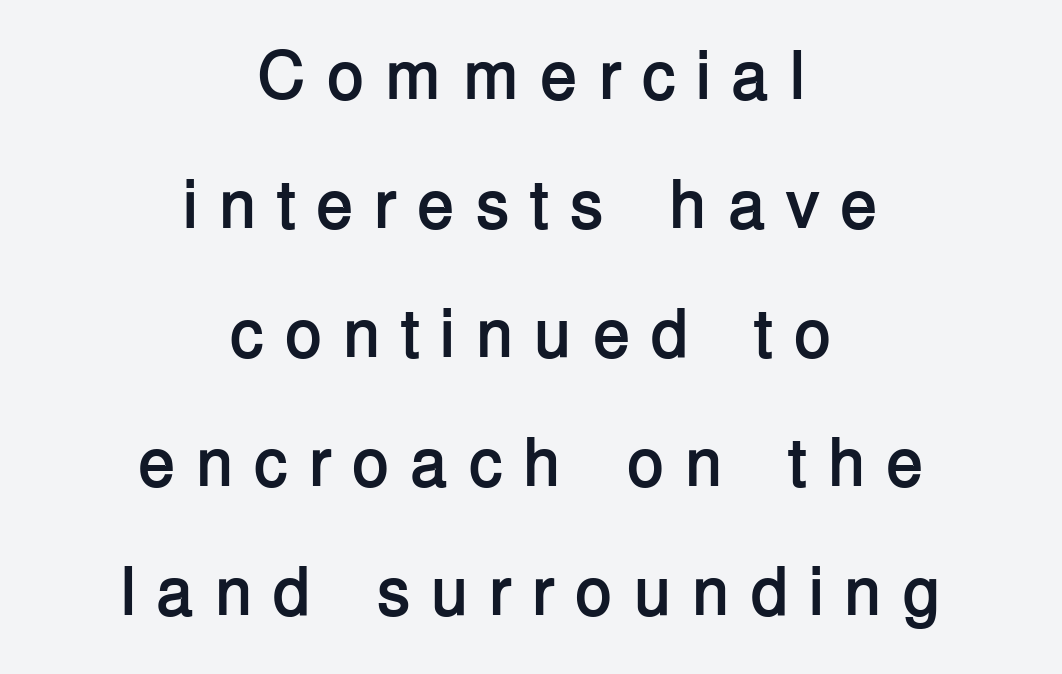
A typesetter would call this proportional, since set widths differ per character. Each glyph is drawn with heavy, bold strokes. Designer's note — italics off, roman on. The designer went with a sans here, leaving each stem footless.
